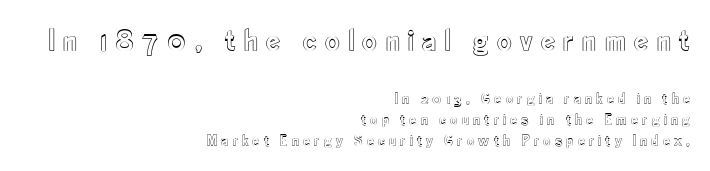
The rendering uses a moderate line-height, typical for paragraphs. Does extra space separate the letters? Yes, quite a lot of it. Has an underline been added? It has not. The font's upright variant was chosen for this text. Teacher's note: observe the even right margin — that is flush-right alignment.
